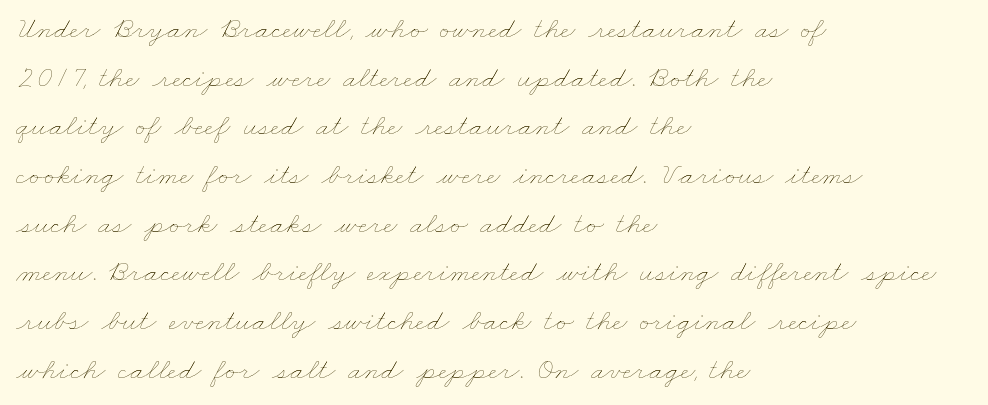
The image shows 31 px thin, wide type; set left-aligned, normal line spacing (1.57x), normal letter spacing, not underlined; low stroke contrast and a small x-height.
